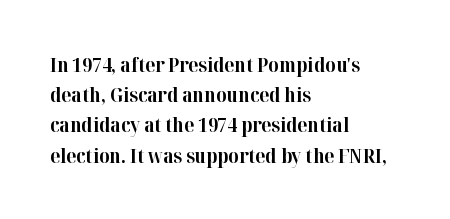
Q: Is the text bold? A: Yes.
Q: Is the text italic (slanted)? A: No, it is upright.
Q: Is the text underlined? A: No.
Q: How is the paragraph aligned? A: Left-aligned.
Q: Is the spacing between letters normal or unusually wide? A: Normal.
Q: Is the spacing between lines tight, normal or loose? A: Normal.
